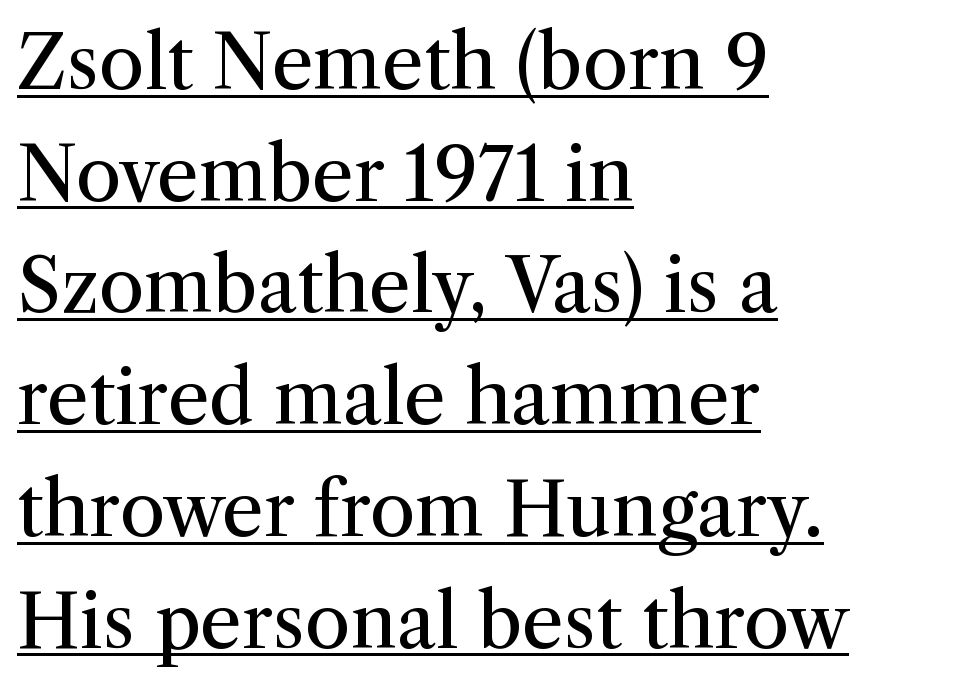
{"serif": "yes", "italic": "no", "bold": "no", "weight": "regular", "width": "normal", "stroke_contrast": "medium", "x_height": "medium", "monospaced": "no", "underline": "yes", "align": "left", "line_spacing": "normal", "line_spacing_ratio": 1.51, "letter_spacing": "normal", "letter_spacing_em": 0.0, "glyph_px": 74}
